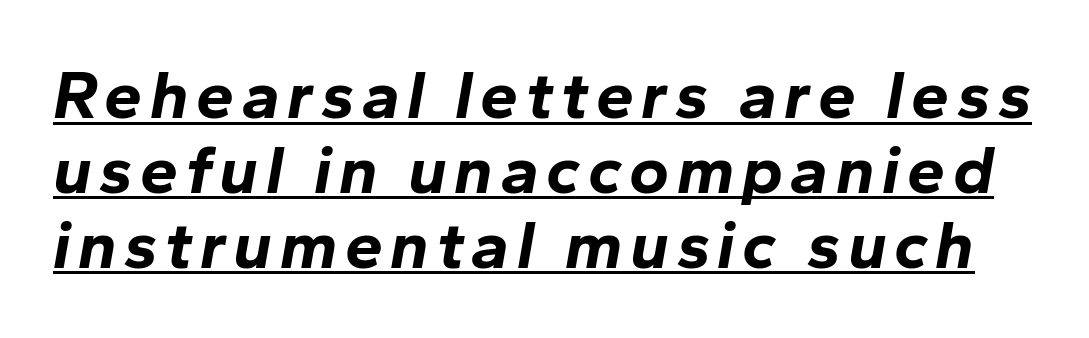
Q: Is the text bold? A: Yes.
Q: Is the text italic (slanted)? A: Yes, it leans right by about 10 degrees.
Q: Is the text underlined? A: Yes.
Q: Is the spacing between lines tight, normal or loose? A: Tight.
Q: Width (condensed, normal, or wide)? A: Normal.
Q: Stroke contrast? A: Low.
Q: x-height? A: Medium.
Q: Monospaced? A: No.
